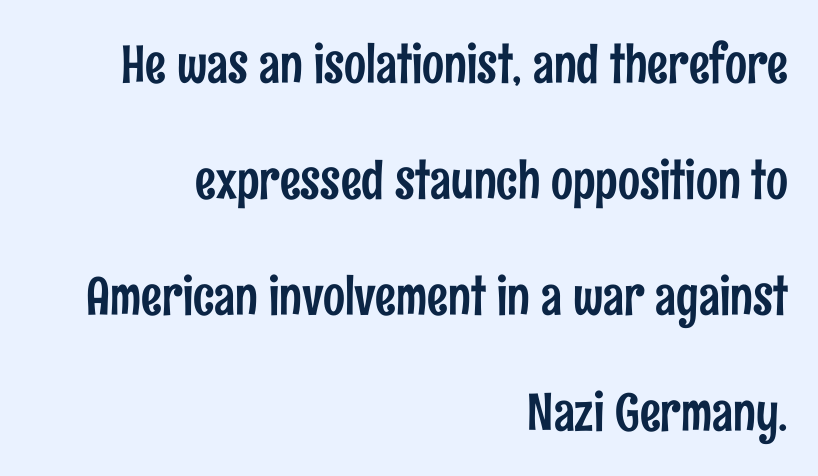
The image shows 52 px condensed sans-serif type, upright; set right-aligned, loose line spacing (2.23x), normal letter spacing, not underlined; low stroke contrast and a medium x-height.
